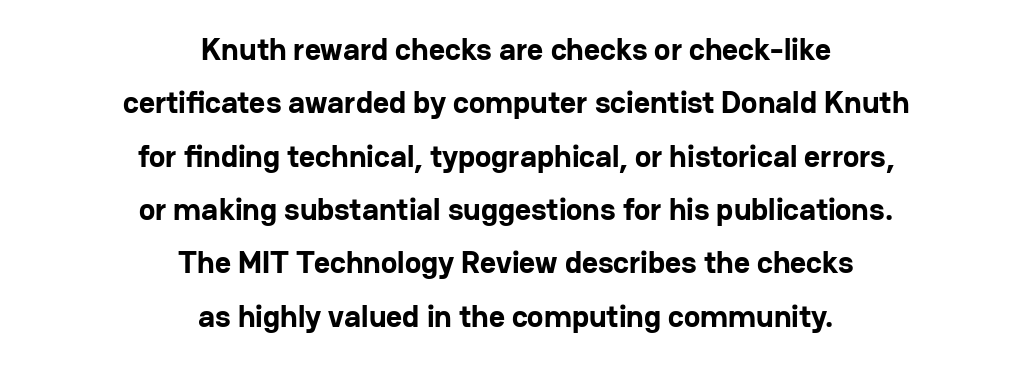
Q: Is the text bold? A: Yes.
Q: Is the text italic (slanted)? A: No, it is upright.
Q: Is the typeface a serif or a sans-serif typeface? A: Sans-serif.
Q: Is the text underlined? A: No.
Q: How is the paragraph aligned? A: Centered.
Q: Is the spacing between letters normal or unusually wide? A: Normal.
Q: Width (condensed, normal, or wide)? A: Normal.
Q: Stroke contrast? A: Low.
Q: x-height? A: Medium.
Q: Monospaced? A: No.
